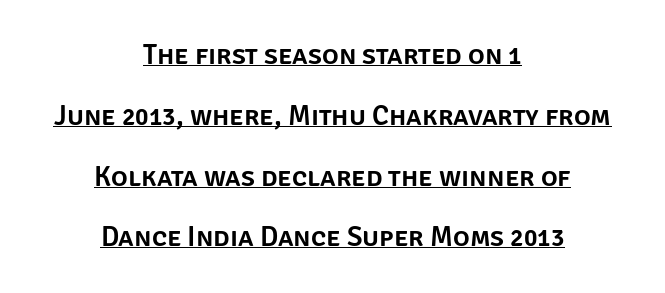
Compared with undecorated copy, this sample adds a rule below the words. The face used here is proportionally spaced, like ordinary book or web type. Characters remain perfectly vertical along every line. These lines keep a tight, regular rhythm from letter to letter. These lines stand farther apart than default settings would place them. Classification — sans serif.
